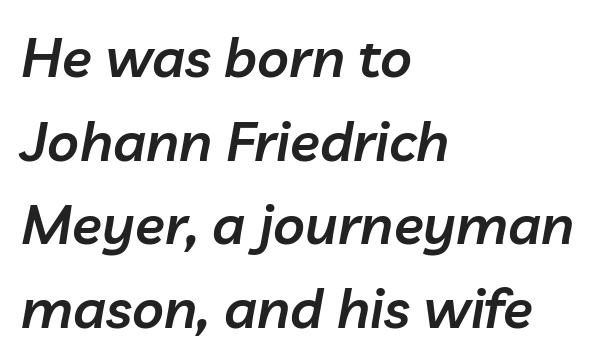
{"italic": "yes", "lean": "right", "slant_degrees": 10, "bold": "semi", "weight": "semibold", "width": "normal", "stroke_contrast": "low", "x_height": "medium", "monospaced": "no", "underline": "no", "align": "left", "line_spacing": "normal", "line_spacing_ratio": 1.52, "letter_spacing": "normal", "letter_spacing_em": 0.0, "glyph_px": 55}
